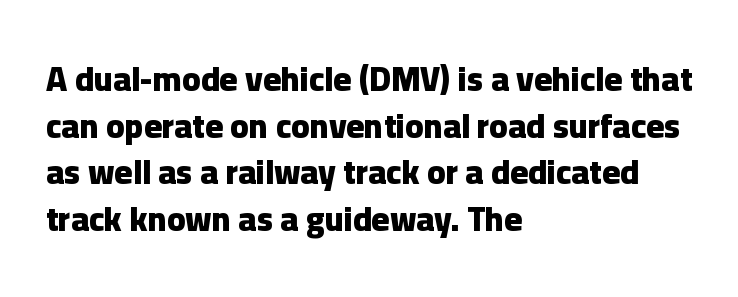
The face used here is rendered with its standard letterfit. A classic flush-left, rag-right setting is used for this passage. A bare baseline throughout the passage. Looks like regular typesetting: each glyph gets only the width it needs.
